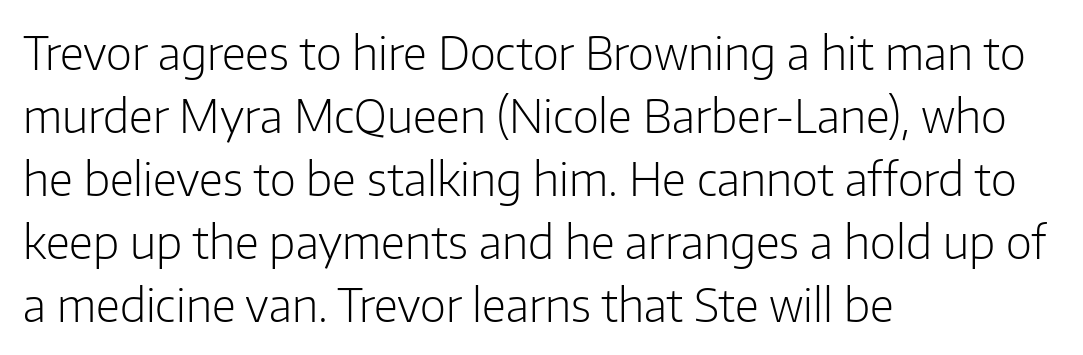
{"serif": "no", "italic": "no", "bold": "no", "weight": "light", "width": "normal", "stroke_contrast": "low", "x_height": "medium", "monospaced": "no", "underline": "no", "align": "left", "line_spacing": "normal", "line_spacing_ratio": 1.4, "letter_spacing": "normal", "letter_spacing_em": 0.0, "glyph_px": 45}
